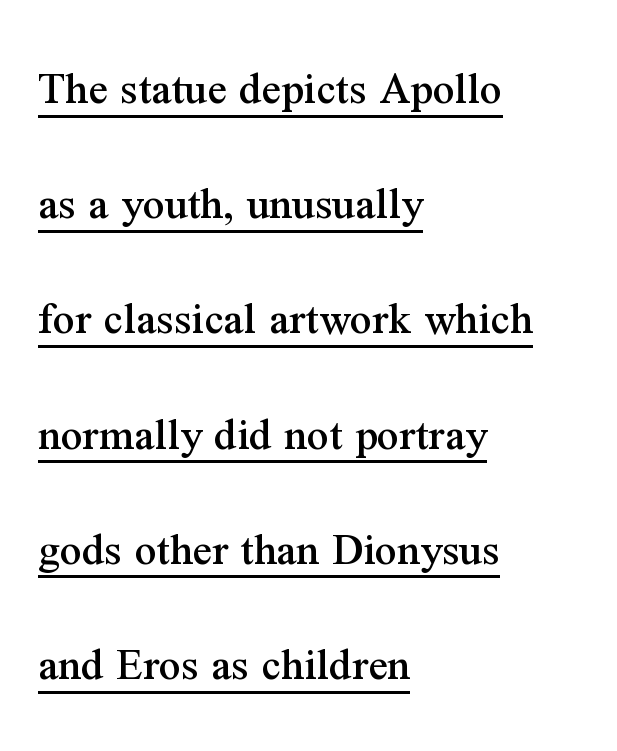
{"serif": "yes", "italic": "no", "width": "normal", "stroke_contrast": "medium", "x_height": "medium", "monospaced": "no", "underline": "yes", "align": "left", "line_spacing": "loose", "line_spacing_ratio": 2.4, "letter_spacing": "normal", "letter_spacing_em": 0.0, "glyph_px": 48}
